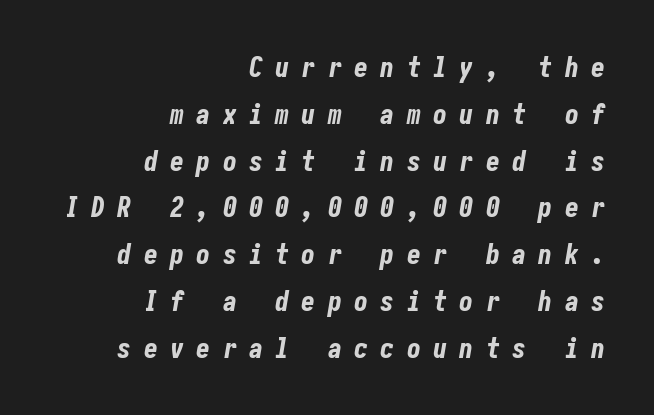
{"italic": "yes", "lean": "right", "slant_degrees": 10, "bold": "yes", "weight": "bold", "width": "condensed", "stroke_contrast": "low", "x_height": "medium", "underline": "no", "align": "right", "line_spacing": "normal", "line_spacing_ratio": 1.67, "letter_spacing": "wide", "letter_spacing_em": 0.44, "glyph_px": 28}
